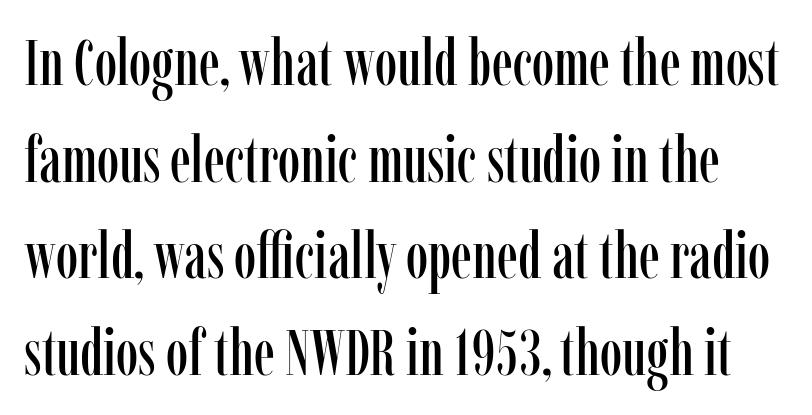
Q: Is the text italic (slanted)? A: No, it is upright.
Q: Is the typeface a serif or a sans-serif typeface? A: Serif.
Q: Is the text underlined? A: No.
Q: Is the spacing between letters normal or unusually wide? A: Normal.
Q: Is the spacing between lines tight, normal or loose? A: Normal.
Q: Width (condensed, normal, or wide)? A: Condensed.
Q: Stroke contrast? A: Low.
Q: x-height? A: Medium.
Q: Monospaced? A: No.
